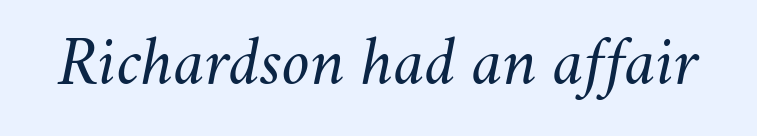
The image shows 71 px light type, italic (leaning right); set normal letter spacing, not underlined; medium stroke contrast and a small x-height.
